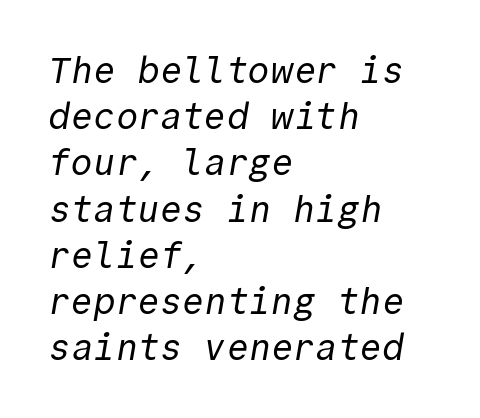
{"serif": "no", "bold": "no", "weight": "regular", "width": "normal", "x_height": "medium", "monospaced": "yes", "underline": "no", "align": "left", "line_spacing": "normal", "line_spacing_ratio": 1.25, "letter_spacing": "normal", "letter_spacing_em": 0.0, "glyph_px": 37}
